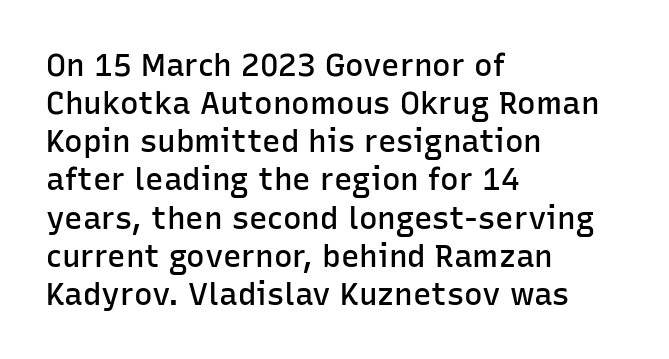
Which margin do the lines hug? The left one — the right edge is uneven. The glyphs in this specimen are sans serif. Just letters on the line, the space beneath them empty. Tall strokes in this sample are plumb rather than angled.
